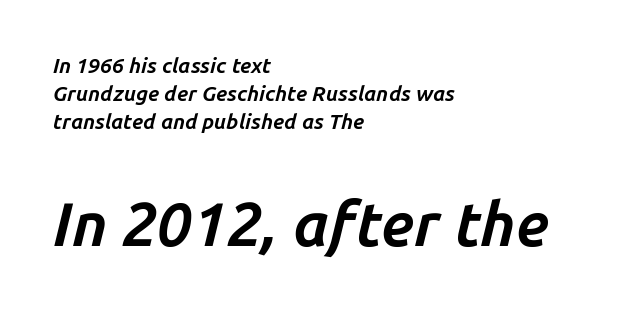
{"italic": "yes", "lean": "right", "slant_degrees": 14, "bold": "yes", "weight": "bold", "width": "normal", "stroke_contrast": "low", "x_height": "medium", "monospaced": "no", "underline": "no", "align": "left", "line_spacing": "normal", "line_spacing_ratio": 1.34, "letter_spacing": "normal", "letter_spacing_em": 0.0, "larger_block": "second", "size_ratio": 2.95, "glyph_px": 62}
